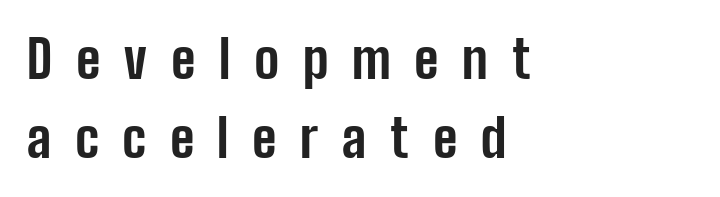
The image shows 52 px bold, condensed sans-serif type, upright; set left-aligned, normal line spacing (1.51x), unusually wide letter spacing (+0.45 em), not underlined; low stroke contrast and a medium x-height.
